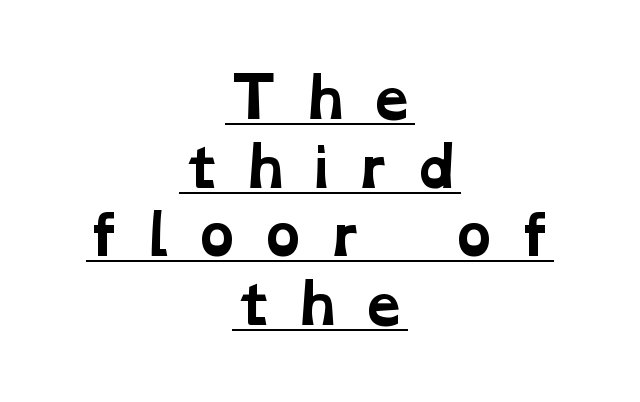
Observe the serifs anchoring each vertical stroke in this sample. How heavy is the stroke? Heavy — this is a bold. Vertically, the passage feels balanced, rows spaced as you'd expect. Is this a fixed-width face? No — the glyphs have proportional, varying widths. A baseline rule has been typeset under these characters.
